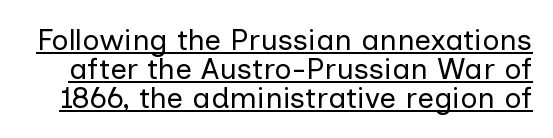
The characters display no serif detailing; their extremities are plain. Posture: upright roman. Honestly, the rows look squashed on top of each other. A typesetter would call this proportional, since set widths differ per character. Like a heading marked for emphasis, these lines bear an underscore.
